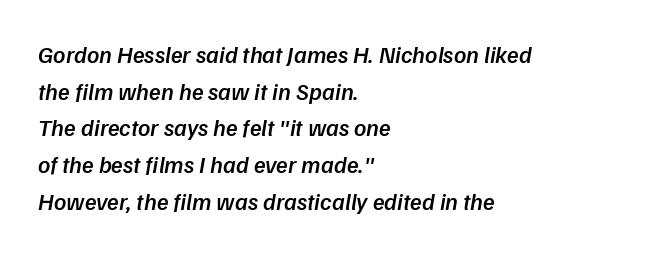
Q: Is the text bold? A: Semi-bold.
Q: Is the text underlined? A: No.
Q: How is the paragraph aligned? A: Left-aligned.
Q: Is the spacing between letters normal or unusually wide? A: Normal.
Q: Is the spacing between lines tight, normal or loose? A: Normal.
